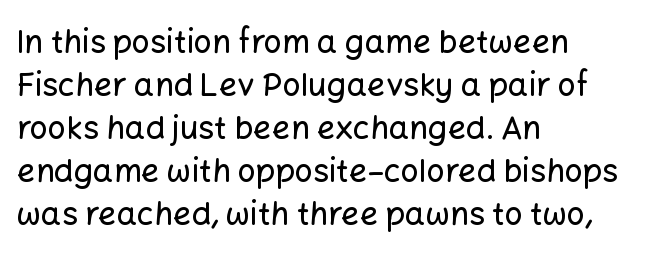
{"serif": "no", "italic": "no", "width": "normal", "stroke_contrast": "low", "x_height": "medium", "monospaced": "no", "underline": "no", "align": "left", "line_spacing": "normal", "line_spacing_ratio": 1.34, "letter_spacing": "normal", "letter_spacing_em": 0.0, "glyph_px": 32}
